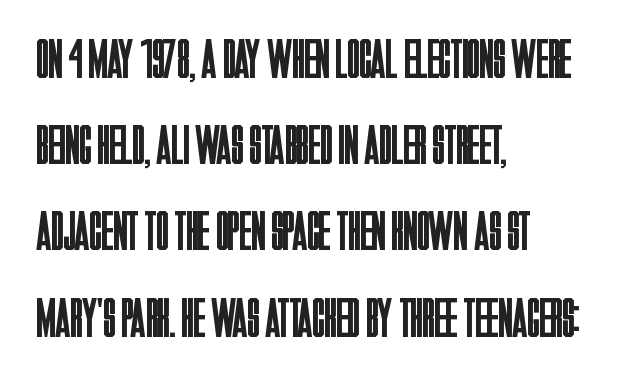
Tracking value appears to be zero — textbook default spacing. Ascenders rise straight up at ninety degrees. On a weight scale, this lands at 450 or below. The baseline area is clear. The rendering uses natural spacing where letterforms have individual widths. Quick note: interline space is typical.
